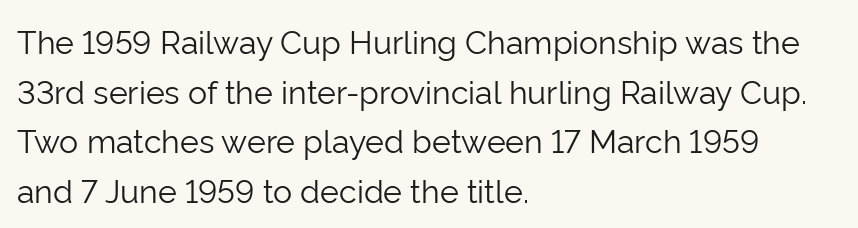
{"serif": "no", "italic": "no", "bold": "no", "weight": "light", "width": "normal", "stroke_contrast": "low", "x_height": "medium", "monospaced": "no", "underline": "no", "align": "left", "line_spacing": "normal", "line_spacing_ratio": 1.55, "letter_spacing": "normal", "letter_spacing_em": 0.0, "glyph_px": 32}
